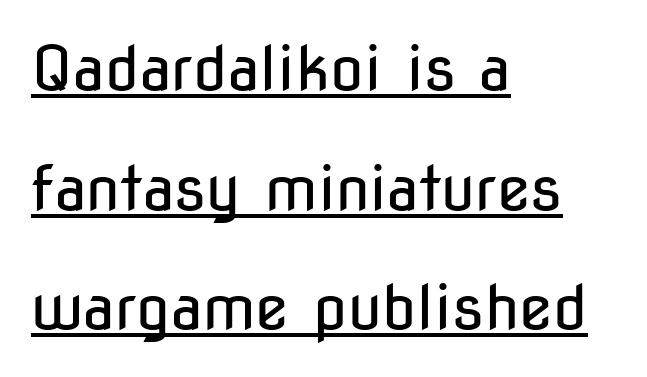
{"serif": "no", "italic": "no", "bold": "no", "weight": "regular", "width": "condensed", "stroke_contrast": "low", "x_height": "medium", "monospaced": "no", "underline": "yes", "align": "left", "line_spacing": "loose", "line_spacing_ratio": 1.96, "letter_spacing": "normal", "letter_spacing_em": 0.0, "glyph_px": 61}
